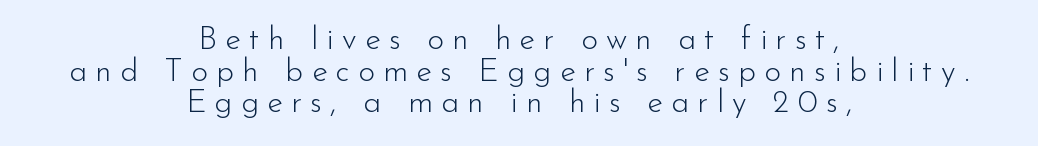
The image shows 32 px light sans-serif type, upright; set centered, tight line spacing (0.99x), unusually wide letter spacing (+0.26 em), not underlined; low stroke contrast and a small x-height.
